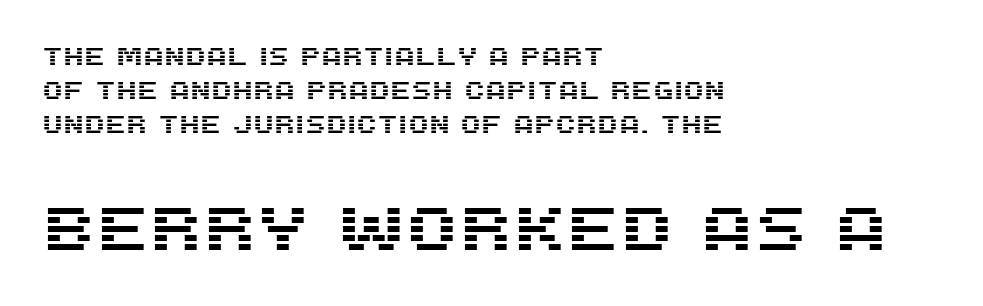
Bare-footed words on every line. The face used here is a sans, in the tradition of grotesques and geometrics. Is there much room between lines? A standard amount, neither cramped nor airy. These lines are set flush left with a ragged right edge.
